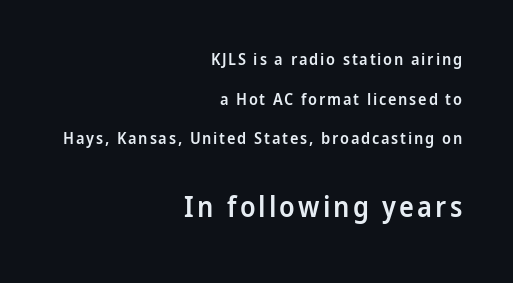
Compared with typical paragraphs, the rows here are farther apart. Nobody drew a line under any word here. Where is the straight margin? On the right. These words are printed semibold, heavier than regular yet not bold.
